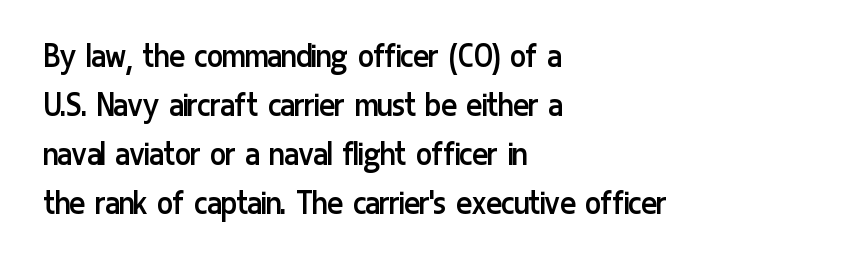
Q: Is the text bold? A: No.
Q: Is the text italic (slanted)? A: No, it is upright.
Q: Is the typeface a serif or a sans-serif typeface? A: Sans-serif.
Q: Is the text underlined? A: No.
Q: How is the paragraph aligned? A: Left-aligned.
Q: Is the spacing between letters normal or unusually wide? A: Normal.
Q: Is the spacing between lines tight, normal or loose? A: Normal.
Q: Width (condensed, normal, or wide)? A: Condensed.
Q: Stroke contrast? A: Low.
Q: x-height? A: Medium.
Q: Monospaced? A: No.
